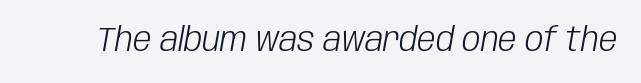
Lines of text with bare space underneath. A typesetter would call this proportional, since set widths differ per character. Standard letterfit; no display-style spreading of the glyphs. These lines were composed using italics.
